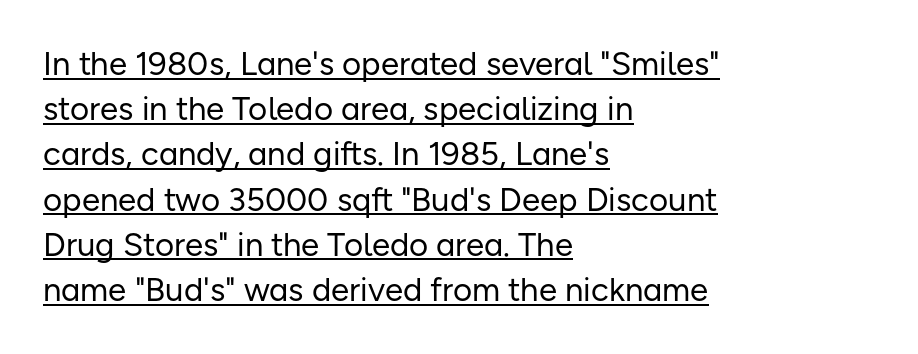
Q: Is the text bold? A: No.
Q: Is the text italic (slanted)? A: No, it is upright.
Q: Is the typeface a serif or a sans-serif typeface? A: Sans-serif.
Q: Is the text underlined? A: Yes.
Q: How is the paragraph aligned? A: Left-aligned.
Q: Is the spacing between letters normal or unusually wide? A: Normal.
Q: Is the spacing between lines tight, normal or loose? A: Normal.
Q: Width (condensed, normal, or wide)? A: Normal.
Q: Stroke contrast? A: Low.
Q: x-height? A: Medium.
Q: Monospaced? A: No.
